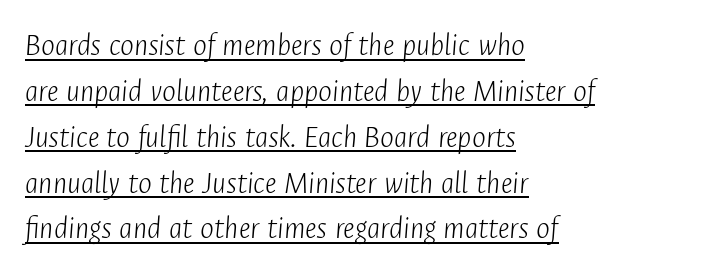
The image shows 33 px light, condensed type, italic (leaning right); set left-aligned, normal line spacing (1.39x), normal letter spacing, underlined; low stroke contrast and a medium x-height.
